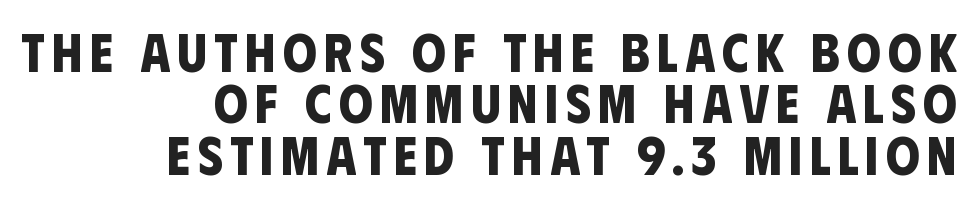
{"serif": "no", "bold": "yes", "weight": "bold", "width": "condensed", "stroke_contrast": "low", "x_height": "large", "monospaced": "no", "underline": "no", "align": "right", "line_spacing": "tight", "line_spacing_ratio": 0.95, "glyph_px": 54}
